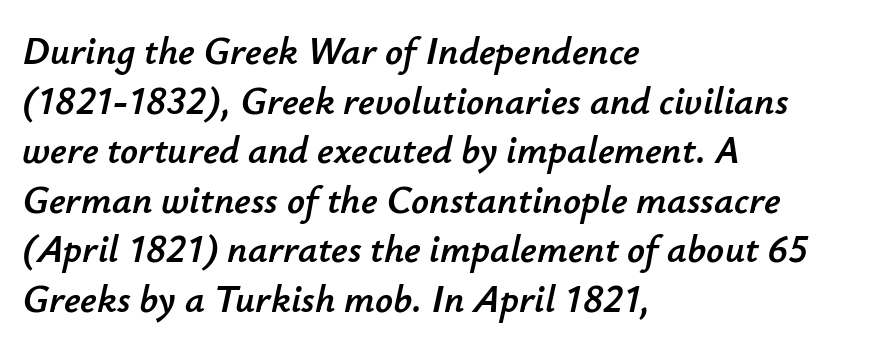
Q: Is the text italic (slanted)? A: Yes, it leans right by about 12 degrees.
Q: Is the text underlined? A: No.
Q: How is the paragraph aligned? A: Left-aligned.
Q: Is the spacing between letters normal or unusually wide? A: Normal.
Q: Is the spacing between lines tight, normal or loose? A: Normal.
Q: Width (condensed, normal, or wide)? A: Normal.
Q: Stroke contrast? A: Low.
Q: x-height? A: Small.
Q: Monospaced? A: No.
